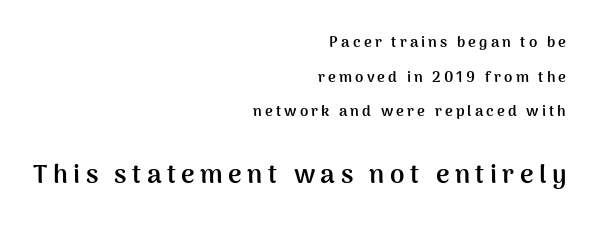
Q: Is the text bold? A: Yes.
Q: Is the text italic (slanted)? A: No, it is upright.
Q: Is the text underlined? A: No.
Q: How is the paragraph aligned? A: Right-aligned.
Q: Is the spacing between letters normal or unusually wide? A: Unusually wide.
Q: Is the spacing between lines tight, normal or loose? A: Loose.
Q: Which block of text is set in a larger size, the first (top) or the second (bottom)? A: The second (bottom) one.
